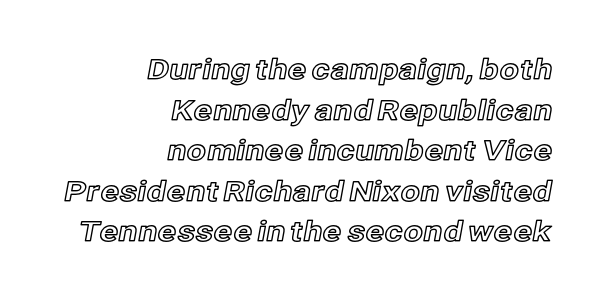
The image shows 28 px text type; set right-aligned, normal line spacing (1.45x), normal letter spacing, not underlined; a medium x-height.
